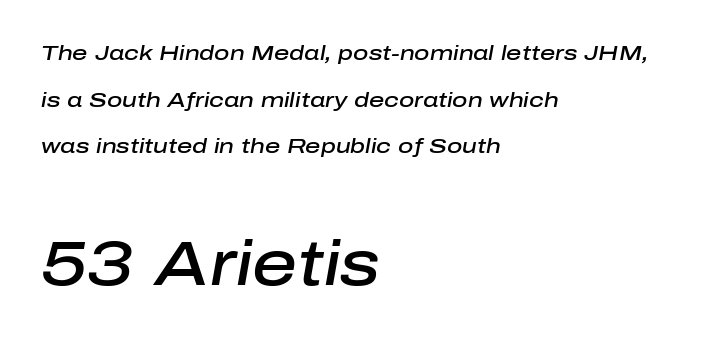
Typeset ragged right — the left edge is the straight one. Of the two passages, the one underneath uses the larger point size. No extra tracking has been applied to these lines. Loosely led — the rows are spread out. The glyphs have the mass of a demibold cut, below bold.
